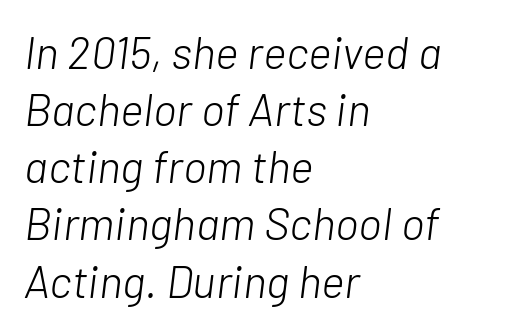
The image shows 45 px light type, italic (leaning right); set left-aligned, normal line spacing (1.27x), normal letter spacing, not underlined; low stroke contrast and a medium x-height.
